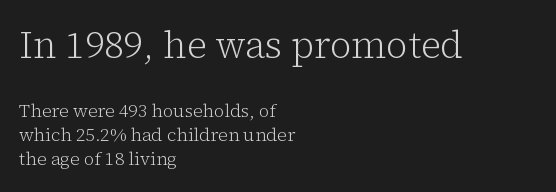
This block has exactly the height ordinary leading produces. Words float on clear page, feet unadorned. The typesetting does not lean heavy: it is not bold. The emphasis by scale lands on block number one, above.
